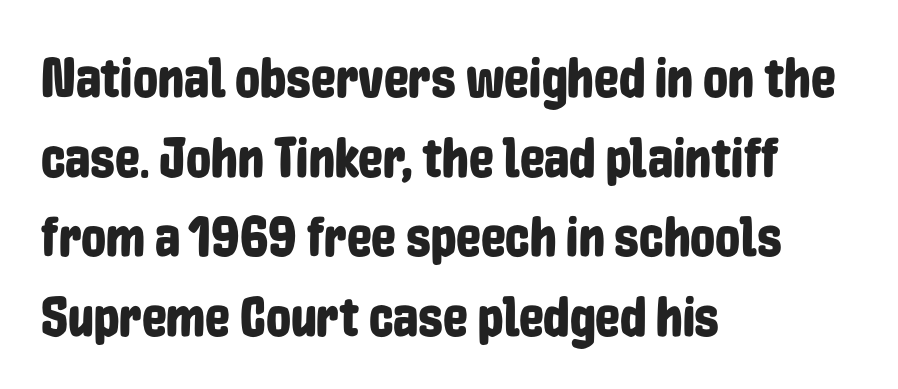
{"serif": "no", "italic": "no", "width": "condensed", "stroke_contrast": "low", "x_height": "medium", "monospaced": "no", "underline": "no", "align": "left", "line_spacing": "normal", "line_spacing_ratio": 1.42, "letter_spacing": "normal", "letter_spacing_em": 0.0, "glyph_px": 56}
